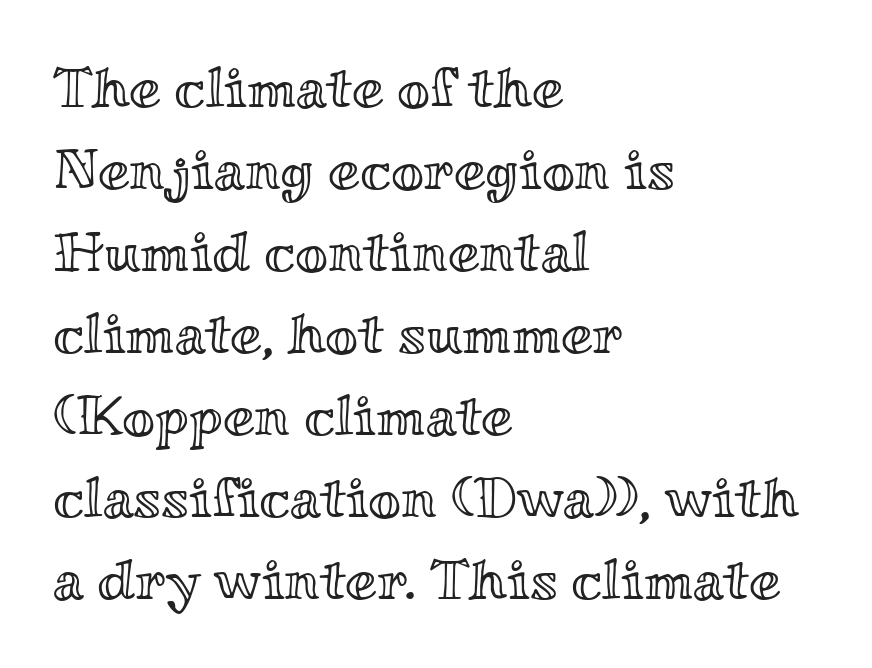
The image shows 57 px wide type, upright; set left-aligned, normal line spacing (1.44x), normal letter spacing, not underlined; a small x-height.
